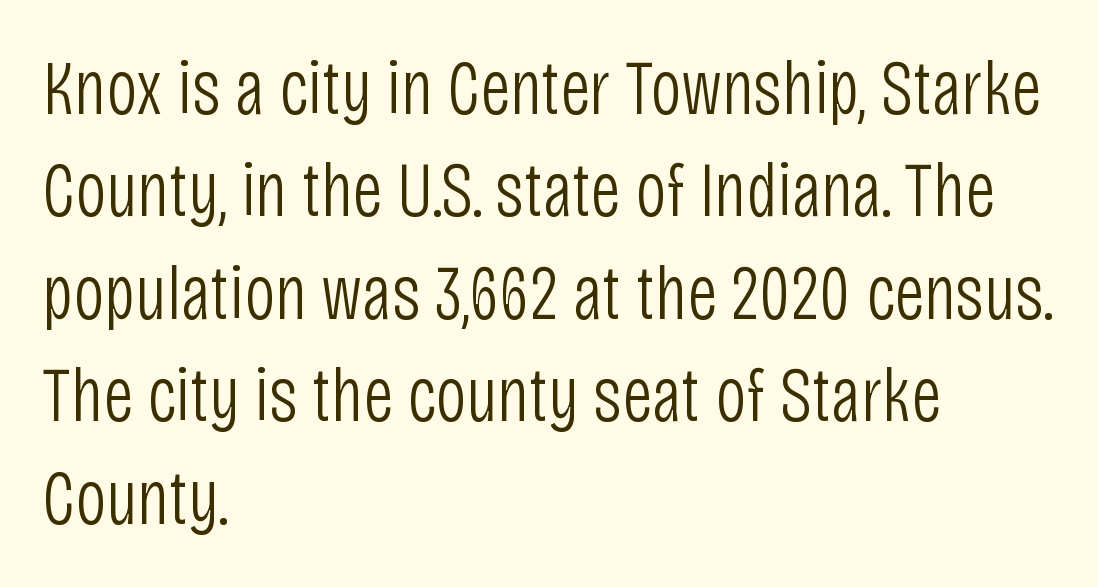
{"serif": "no", "italic": "no", "bold": "no", "weight": "light", "width": "condensed", "stroke_contrast": "low", "x_height": "large", "monospaced": "no", "underline": "no", "align": "left", "line_spacing": "normal", "line_spacing_ratio": 1.33, "letter_spacing": "normal", "letter_spacing_em": 0.0, "glyph_px": 77}
